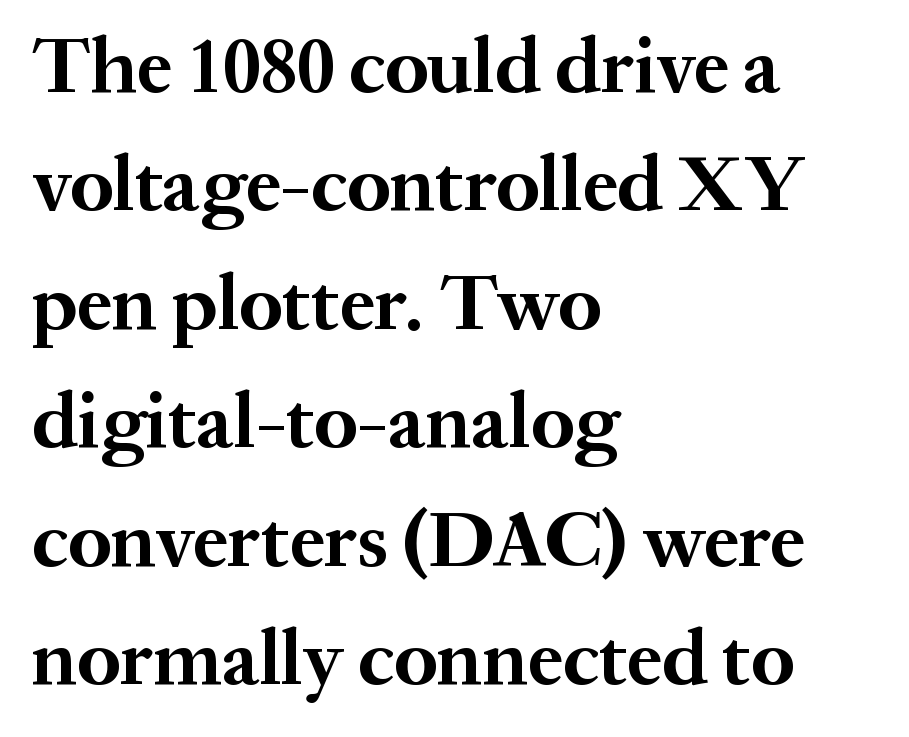
Q: Is the text bold? A: Yes.
Q: Is the text italic (slanted)? A: No, it is upright.
Q: Is the typeface a serif or a sans-serif typeface? A: Serif.
Q: Is the text underlined? A: No.
Q: How is the paragraph aligned? A: Left-aligned.
Q: Is the spacing between letters normal or unusually wide? A: Normal.
Q: Is the spacing between lines tight, normal or loose? A: Normal.
Q: Width (condensed, normal, or wide)? A: Normal.
Q: Stroke contrast? A: Medium.
Q: x-height? A: Medium.
Q: Monospaced? A: No.
